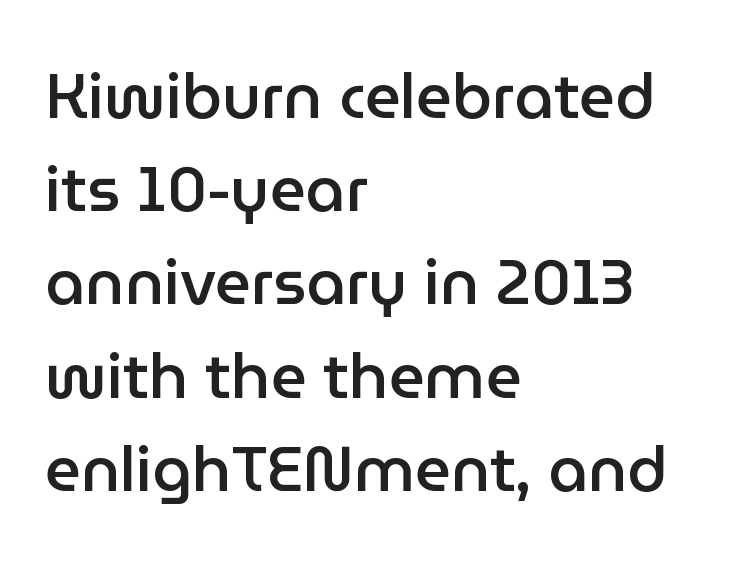
This is moderately heavy type, rendered in semibold. The baseline area is clear. The leading is moderate, giving the passage an even texture. Observe the ordinary spacing: letters are neighbours, not strangers. Grotesque or geometric, the face here clearly has no serifs. Notice how the stems are strictly vertical — no italics here.
